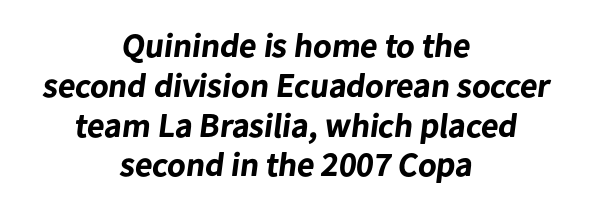
The image shows 34 px bold sans-serif type; set centered, line spacing 1.17x, normal letter spacing, not underlined; low stroke contrast and a medium x-height.
